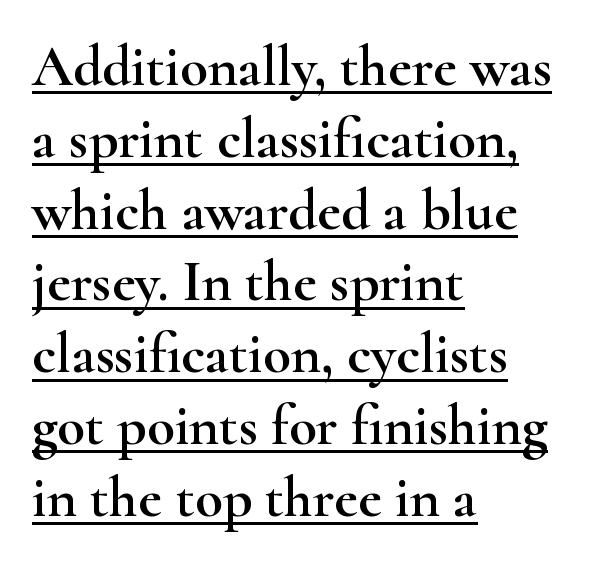
Q: Is the text italic (slanted)? A: No, it is upright.
Q: Is the typeface a serif or a sans-serif typeface? A: Serif.
Q: Is the text underlined? A: Yes.
Q: How is the paragraph aligned? A: Left-aligned.
Q: Is the spacing between letters normal or unusually wide? A: Normal.
Q: Is the spacing between lines tight, normal or loose? A: Normal.
Q: Width (condensed, normal, or wide)? A: Wide.
Q: Stroke contrast? A: High.
Q: x-height? A: Small.
Q: Monospaced? A: No.
